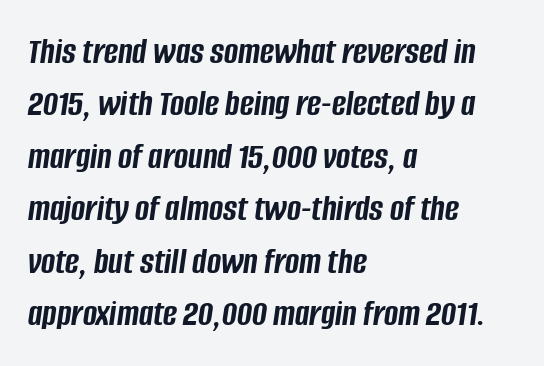
{"italic": "yes", "lean": "right", "slant_degrees": 8, "bold": "yes", "weight": "semibold", "width": "condensed", "stroke_contrast": "low", "x_height": "large", "monospaced": "no", "underline": "no", "align": "left", "line_spacing": "normal", "line_spacing_ratio": 1.38, "letter_spacing": "normal", "letter_spacing_em": 0.0, "glyph_px": 38}
